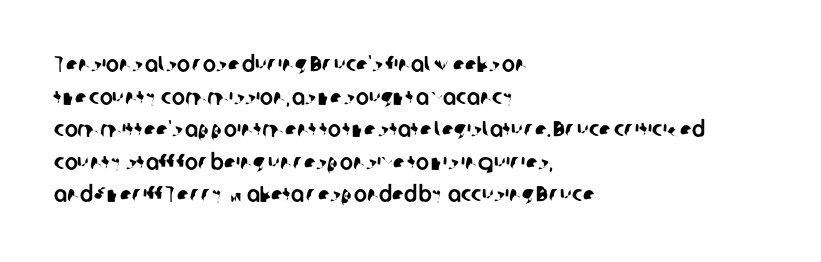
{"underline": "no", "align": "left", "line_spacing": "normal", "line_spacing_ratio": 1.48, "letter_spacing": "normal", "letter_spacing_em": 0.0, "glyph_px": 22}
